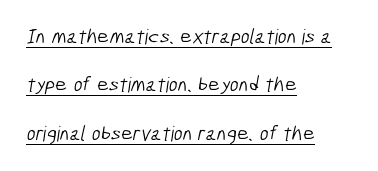
No extra tracking has been applied to these lines. No extra ink here — the face is not bold. The rag falls on the right side of this text block. Decoration check: the copy is underlined.
